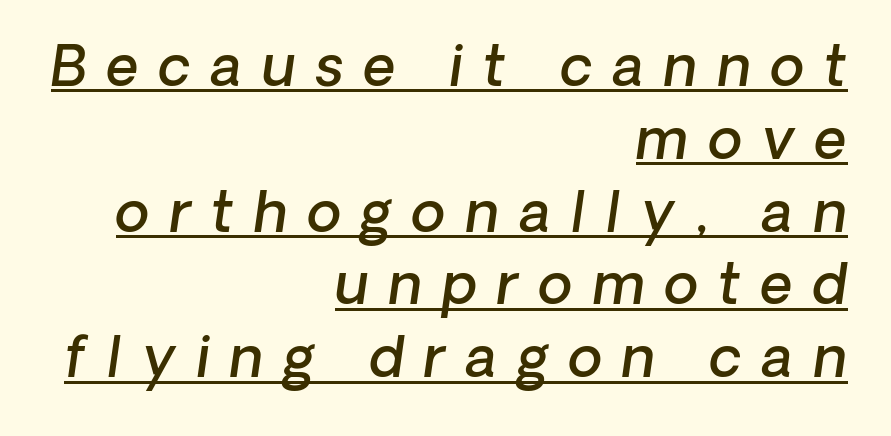
The specimen includes a rule beneath the text block's lines. A semibold gives these letters moderate extra thickness, short of bold. Does extra space separate the letters? Yes, quite a lot of it. Each letter keeps its own natural width here, so spacing adapts to shape. The rag falls on the left side of this text block.
